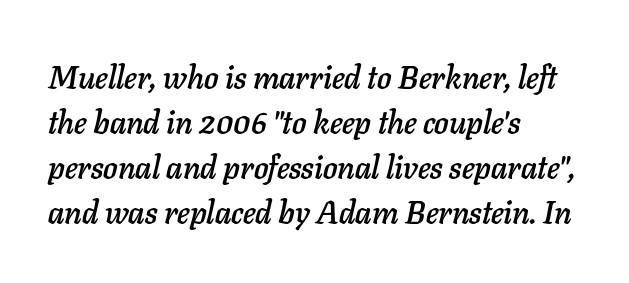
The face used here is proportionally spaced, like ordinary book or web type. Default kerning and tracking; the words read as compact shapes. Reading down the block, your eye returns to a fixed left position each line. Unmarked baselines from the first word to the last.
